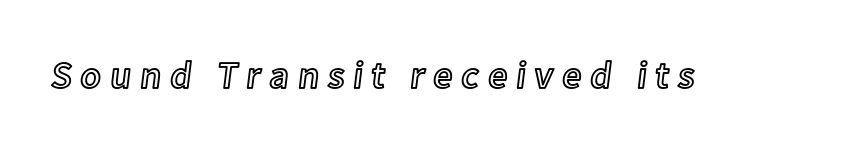
The image shows 38 px text type; set unusually wide letter spacing (+0.23 em), not underlined; a medium x-height.
